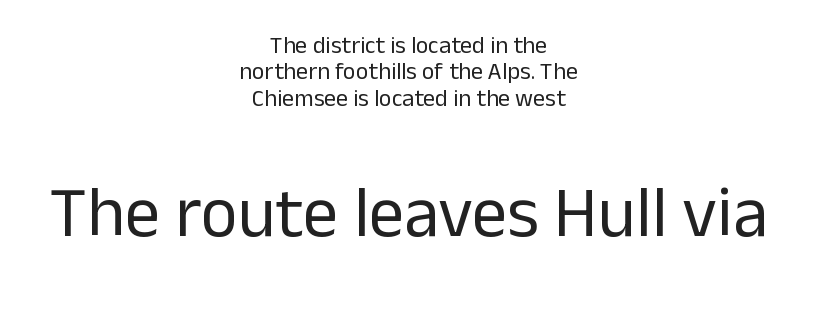
The gaps between neighbouring characters are ordinary and unremarkable. Regarding leading, the lines here are crowded together. Each row of text sits above clean, open space. These lines are rendered in a variable-pitch font.
